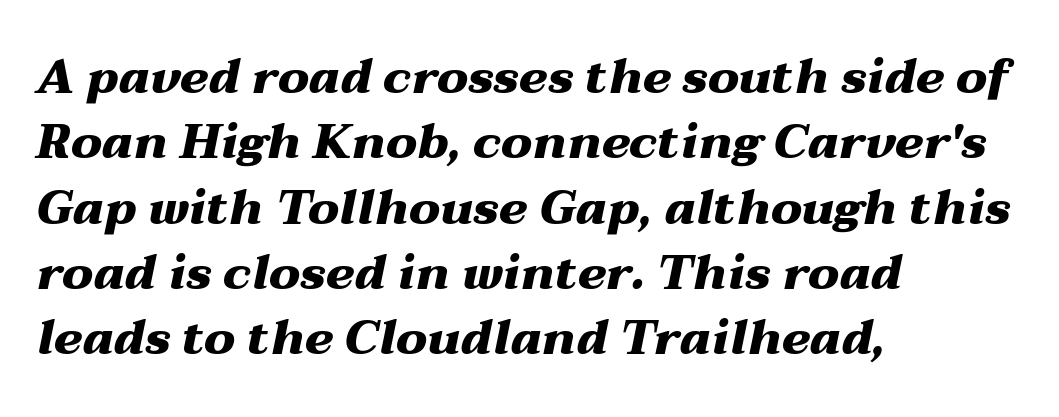
Q: Is the text bold? A: Yes.
Q: Is the text italic (slanted)? A: Yes, it leans right by about 12 degrees.
Q: Is the text underlined? A: No.
Q: How is the paragraph aligned? A: Left-aligned.
Q: Is the spacing between letters normal or unusually wide? A: Normal.
Q: Is the spacing between lines tight, normal or loose? A: Normal.
Q: Width (condensed, normal, or wide)? A: Wide.
Q: Stroke contrast? A: Medium.
Q: x-height? A: Medium.
Q: Monospaced? A: No.
